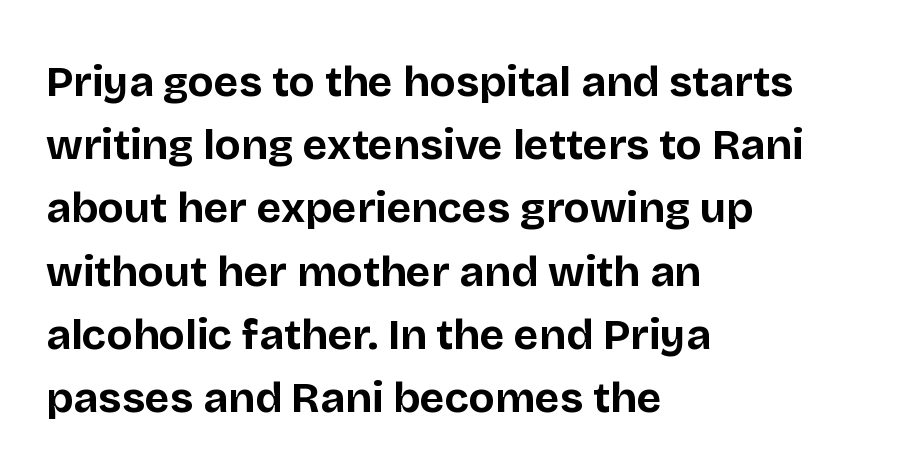
Q: Is the text bold? A: Yes.
Q: Is the text italic (slanted)? A: No, it is upright.
Q: Is the typeface a serif or a sans-serif typeface? A: Sans-serif.
Q: Is the text underlined? A: No.
Q: How is the paragraph aligned? A: Left-aligned.
Q: Is the spacing between letters normal or unusually wide? A: Normal.
Q: Is the spacing between lines tight, normal or loose? A: Normal.
Q: Width (condensed, normal, or wide)? A: Normal.
Q: Stroke contrast? A: Low.
Q: x-height? A: Large.
Q: Monospaced? A: No.
